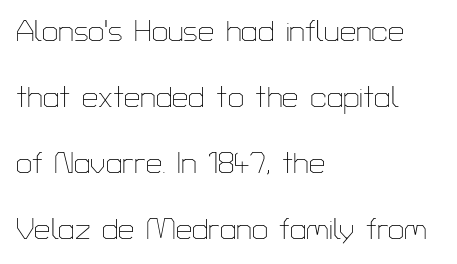
{"serif": "no", "italic": "no", "bold": "no", "weight": "thin", "width": "normal", "stroke_contrast": "low", "x_height": "medium", "monospaced": "no", "underline": "no", "align": "left", "line_spacing": "loose", "line_spacing_ratio": 2.28, "letter_spacing": "normal", "letter_spacing_em": 0.0, "glyph_px": 29}
